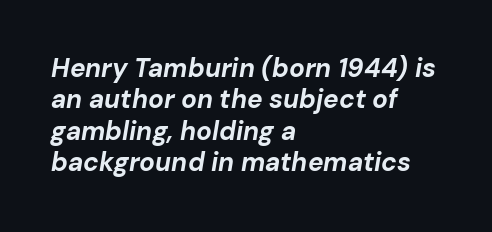
Q: Is the text bold? A: Yes.
Q: Is the text italic (slanted)? A: Yes, it leans right by about 10 degrees.
Q: Is the text underlined? A: No.
Q: How is the paragraph aligned? A: Left-aligned.
Q: Is the spacing between letters normal or unusually wide? A: Normal.
